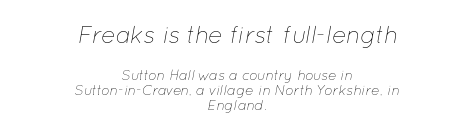
Q: Is the text bold? A: No.
Q: Is the text italic (slanted)? A: Yes, it leans right by about 12 degrees.
Q: Is the text underlined? A: No.
Q: How is the paragraph aligned? A: Centered.
Q: Is the spacing between letters normal or unusually wide? A: Normal.
Q: Is the spacing between lines tight, normal or loose? A: Tight.
Q: Which block of text is set in a larger size, the first (top) or the second (bottom)? A: The first (top) one.
